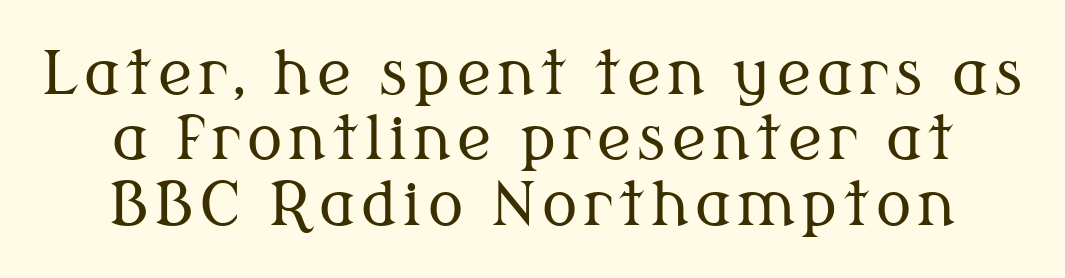
This sample has the flowing, uneven cadence of proportional lettering. Beneath every word, the page is bare. What's the leading like? Squeezed, with rows nearly overlapping. This is not heavy type; no bold has been used.
